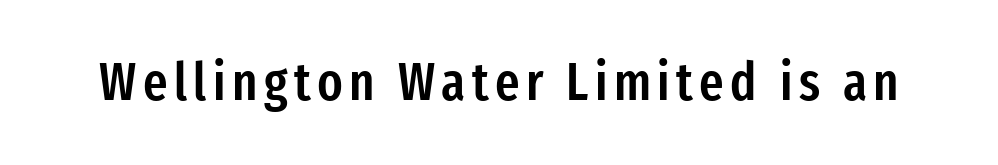
Q: Is the text bold? A: Semi-bold.
Q: Is the text italic (slanted)? A: No, it is upright.
Q: Is the typeface a serif or a sans-serif typeface? A: Sans-serif.
Q: Is the text underlined? A: No.
Q: Width (condensed, normal, or wide)? A: Condensed.
Q: Stroke contrast? A: Low.
Q: x-height? A: Medium.
Q: Monospaced? A: No.
